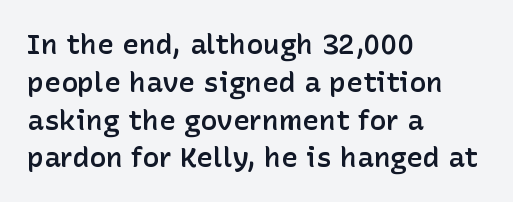
The image shows 28 px semibold sans-serif type, upright; set left-aligned, normal line spacing (1.35x), normal letter spacing, not underlined; low stroke contrast and a medium x-height.
